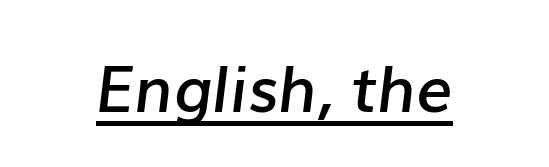
Q: Is the text bold? A: Semi-bold.
Q: Is the text italic (slanted)? A: Yes, it leans right by about 7 degrees.
Q: Is the text underlined? A: Yes.
Q: How is the paragraph aligned? A: Centered.
Q: Is the spacing between letters normal or unusually wide? A: Normal.
Q: Width (condensed, normal, or wide)? A: Normal.
Q: Stroke contrast? A: Low.
Q: x-height? A: Medium.
Q: Monospaced? A: No.
